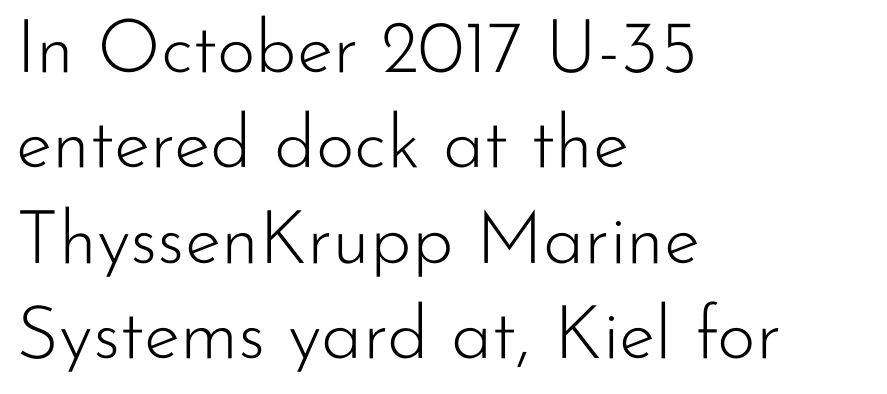
Q: Is the text bold? A: No.
Q: Is the text italic (slanted)? A: No, it is upright.
Q: Is the typeface a serif or a sans-serif typeface? A: Sans-serif.
Q: Is the text underlined? A: No.
Q: How is the paragraph aligned? A: Left-aligned.
Q: Is the spacing between letters normal or unusually wide? A: Normal.
Q: Is the spacing between lines tight, normal or loose? A: Normal.
Q: Width (condensed, normal, or wide)? A: Normal.
Q: Stroke contrast? A: Low.
Q: x-height? A: Small.
Q: Monospaced? A: No.
